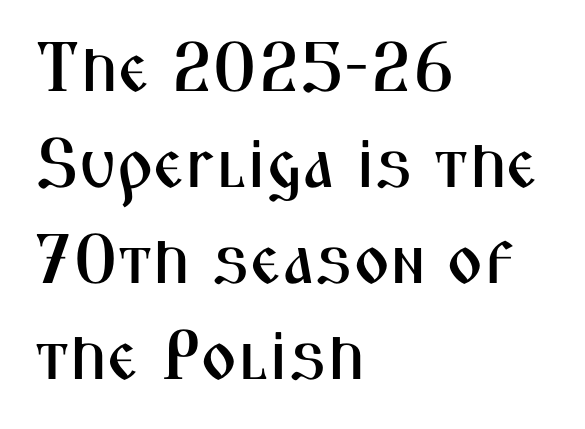
Observe the absence of serifs on each vertical stroke in this sample. Unmarked baselines from the first word to the last. Spacing between characters is what you'd get straight out of the box. Caption: multi-line text, flush left, ragged right. Do the characters align in a grid? No, the font is proportional. Rendered with straight, roman letterforms.
